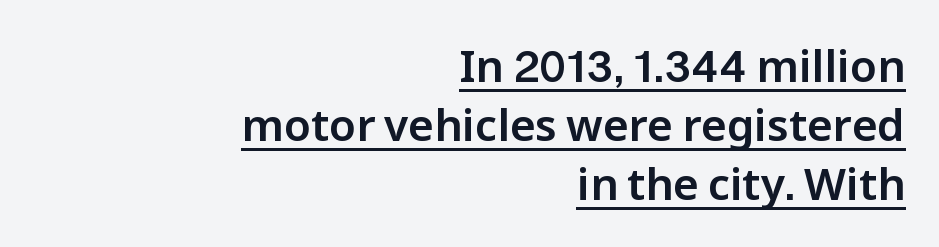
Q: Is the text italic (slanted)? A: No, it is upright.
Q: Is the typeface a serif or a sans-serif typeface? A: Sans-serif.
Q: Is the text underlined? A: Yes.
Q: How is the paragraph aligned? A: Right-aligned.
Q: Is the spacing between letters normal or unusually wide? A: Normal.
Q: Is the spacing between lines tight, normal or loose? A: Normal.
Q: Width (condensed, normal, or wide)? A: Normal.
Q: Stroke contrast? A: Low.
Q: x-height? A: Medium.
Q: Monospaced? A: No.
